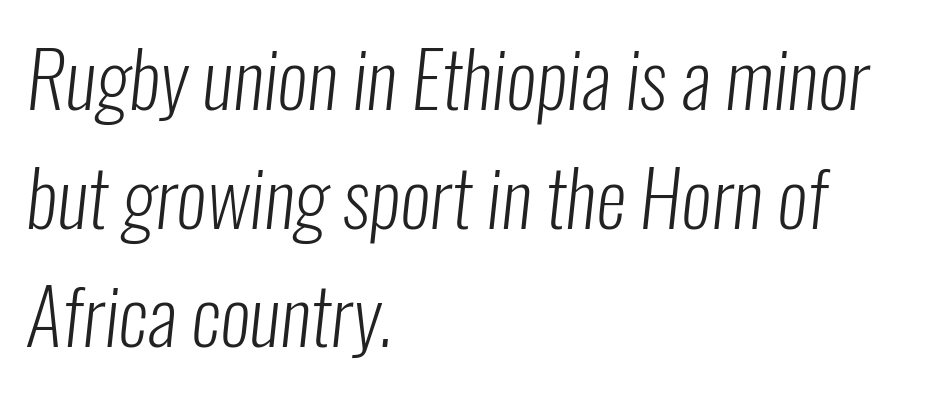
The image shows 77 px light, condensed sans-serif type; set left-aligned, normal line spacing (1.54x), normal letter spacing, not underlined; low stroke contrast and a medium x-height.
